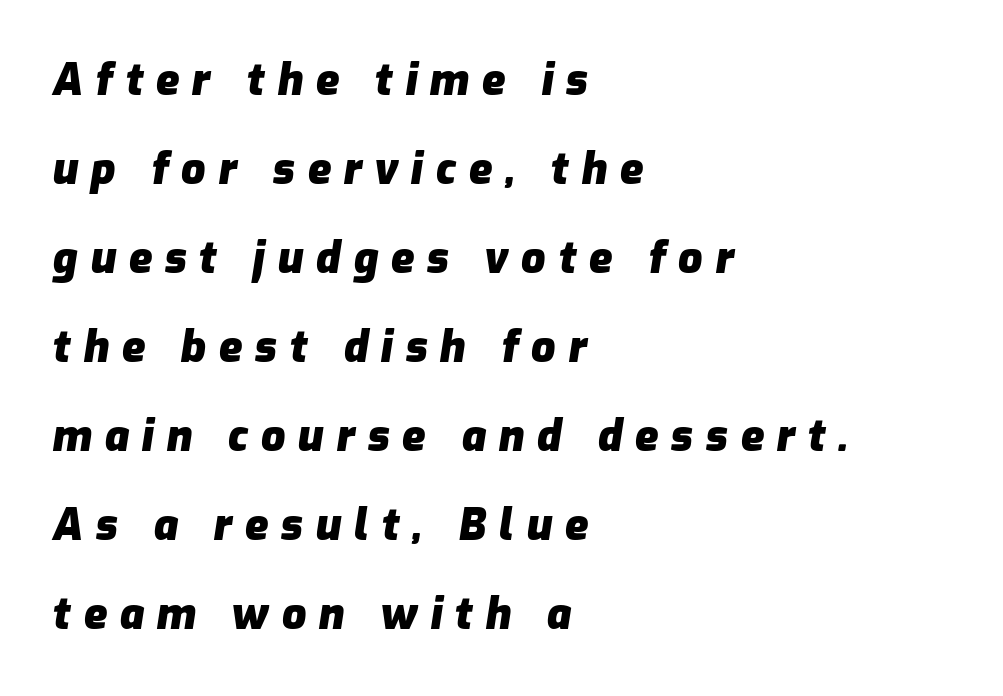
{"italic": "yes", "lean": "right", "slant_degrees": 9, "bold": "yes", "weight": "heavy", "width": "normal", "stroke_contrast": "low", "x_height": "medium", "monospaced": "no", "underline": "no", "align": "left", "line_spacing": "loose", "line_spacing_ratio": 2.07, "letter_spacing": "wide", "letter_spacing_em": 0.29, "glyph_px": 43}
